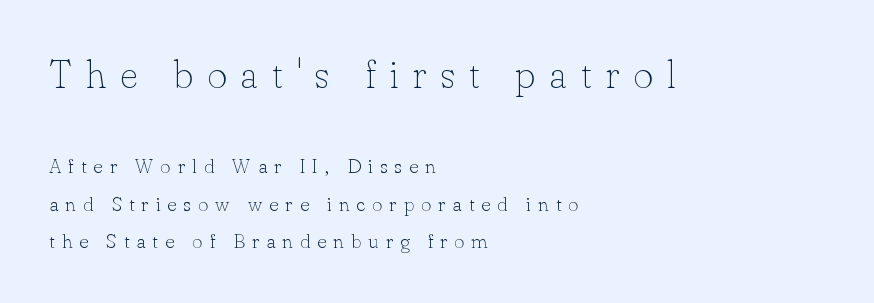
The letterforms stand isolated, each surrounded by extra space. The specimen omits any rule beneath the text block's lines. No italicization has been applied; the sample stays upright. The emphasis by scale lands on block number one, above. Font category for this specimen: serif.
